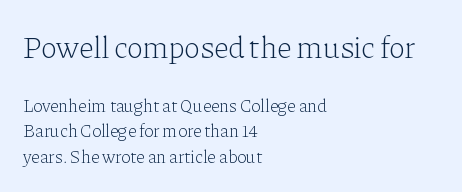
The image shows 31 px light serif type, upright; set left-aligned, normal line spacing (1.42x), normal letter spacing, not underlined; the first (top) block is 1.72x larger; low stroke contrast and a medium x-height.
